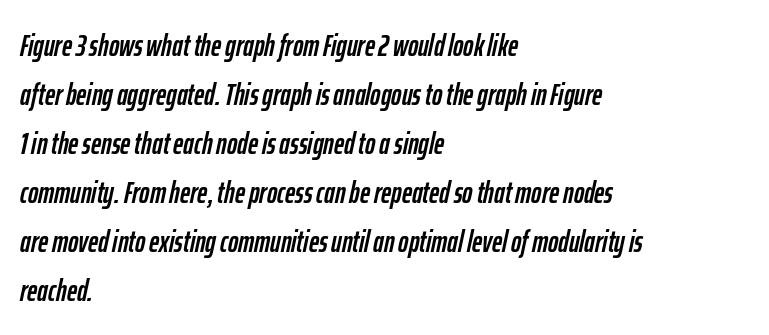
{"italic": "yes", "lean": "right", "slant_degrees": 12, "width": "condensed", "stroke_contrast": "low", "x_height": "medium", "monospaced": "no", "underline": "no", "align": "left", "line_spacing": "normal", "line_spacing_ratio": 1.58, "letter_spacing": "normal", "letter_spacing_em": 0.0, "glyph_px": 31}
